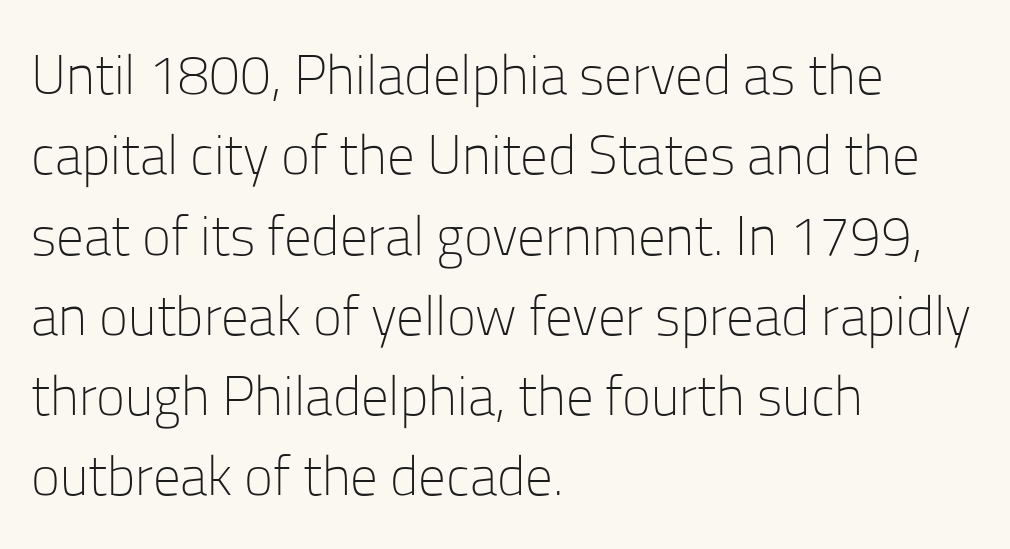
Q: Is the text bold? A: No.
Q: Is the text italic (slanted)? A: No, it is upright.
Q: Is the typeface a serif or a sans-serif typeface? A: Sans-serif.
Q: Is the text underlined? A: No.
Q: How is the paragraph aligned? A: Left-aligned.
Q: Is the spacing between letters normal or unusually wide? A: Normal.
Q: Is the spacing between lines tight, normal or loose? A: Normal.
Q: Width (condensed, normal, or wide)? A: Normal.
Q: Stroke contrast? A: Low.
Q: x-height? A: Medium.
Q: Monospaced? A: No.
